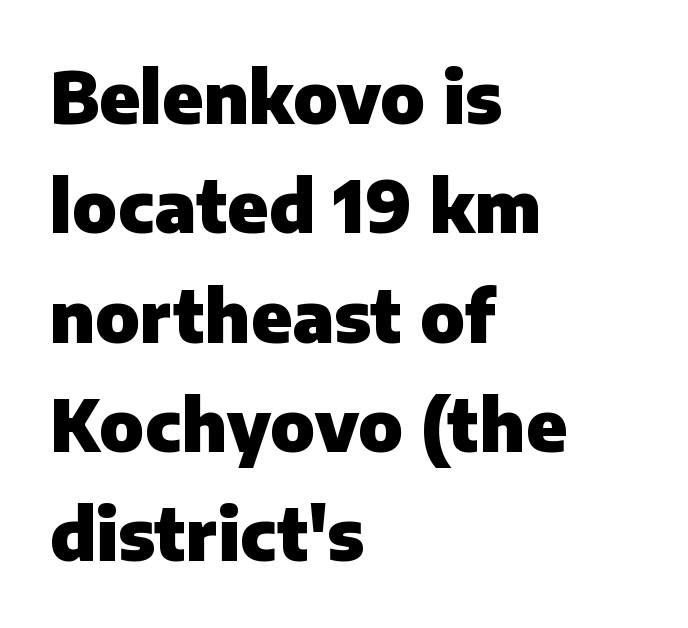
{"serif": "no", "italic": "no", "bold": "yes", "weight": "heavy", "width": "normal", "stroke_contrast": "low", "x_height": "medium", "monospaced": "no", "underline": "no", "align": "left", "line_spacing": "normal", "line_spacing_ratio": 1.54, "letter_spacing": "normal", "letter_spacing_em": 0.0, "glyph_px": 71}
